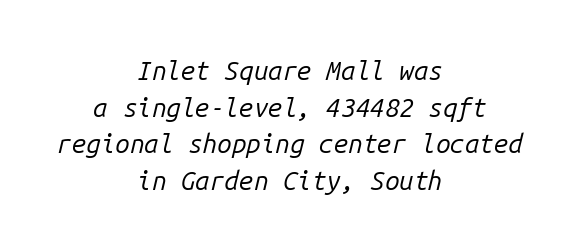
Q: Is the text bold? A: No.
Q: Is the text italic (slanted)? A: Yes, it leans right by about 14 degrees.
Q: Is the text underlined? A: No.
Q: How is the paragraph aligned? A: Centered.
Q: Is the spacing between letters normal or unusually wide? A: Normal.
Q: Is the spacing between lines tight, normal or loose? A: Normal.
